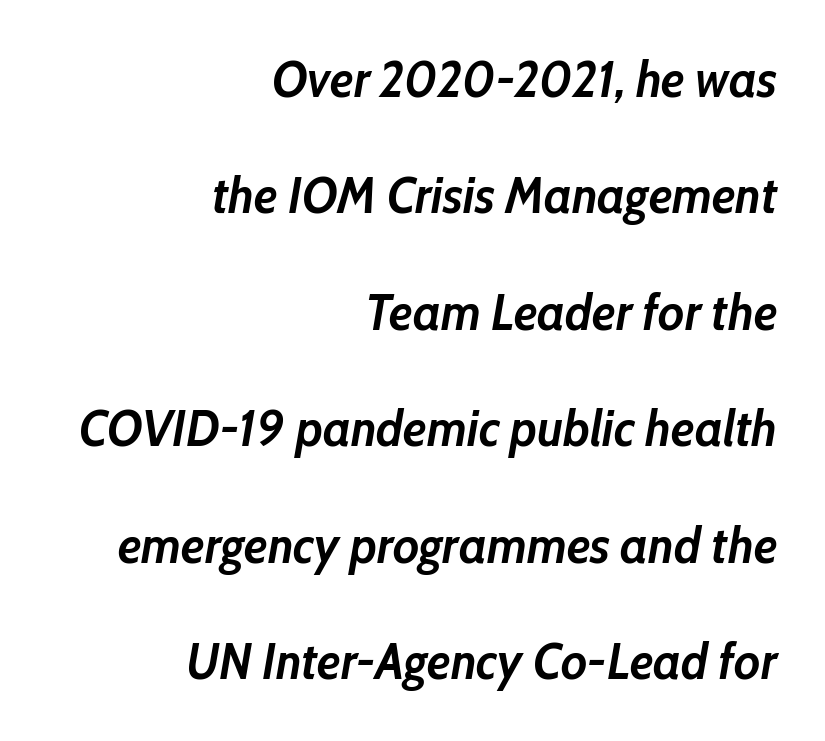
{"italic": "yes", "lean": "right", "slant_degrees": 10, "bold": "yes", "weight": "semibold", "width": "normal", "stroke_contrast": "low", "x_height": "medium", "monospaced": "no", "underline": "no", "align": "right", "line_spacing": "loose", "line_spacing_ratio": 2.33, "letter_spacing": "normal", "letter_spacing_em": 0.0, "glyph_px": 50}
